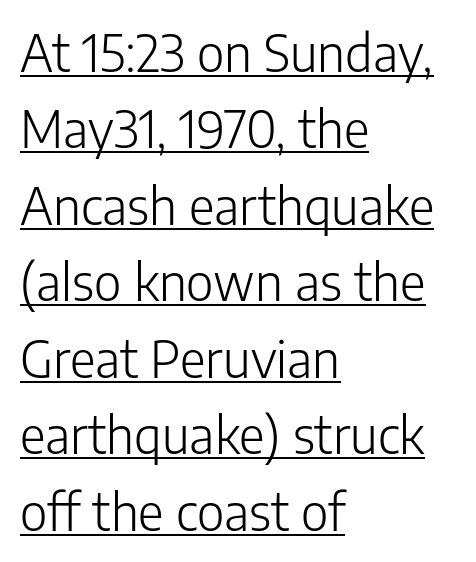
Q: Is the text bold? A: No.
Q: Is the text italic (slanted)? A: No, it is upright.
Q: Is the typeface a serif or a sans-serif typeface? A: Sans-serif.
Q: Is the text underlined? A: Yes.
Q: How is the paragraph aligned? A: Left-aligned.
Q: Is the spacing between letters normal or unusually wide? A: Normal.
Q: Is the spacing between lines tight, normal or loose? A: Normal.
Q: Width (condensed, normal, or wide)? A: Normal.
Q: Stroke contrast? A: Low.
Q: x-height? A: Medium.
Q: Monospaced? A: No.
